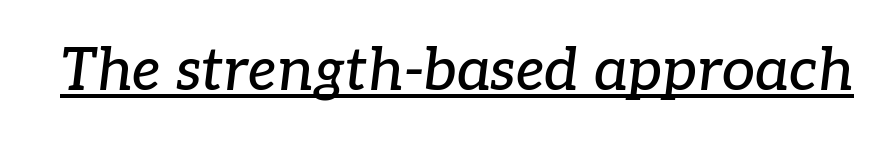
{"serif": "yes", "italic": "yes", "lean": "right", "slant_degrees": 7, "width": "normal", "stroke_contrast": "low", "x_height": "medium", "monospaced": "no", "underline": "yes", "letter_spacing": "normal", "letter_spacing_em": 0.0, "glyph_px": 59}
